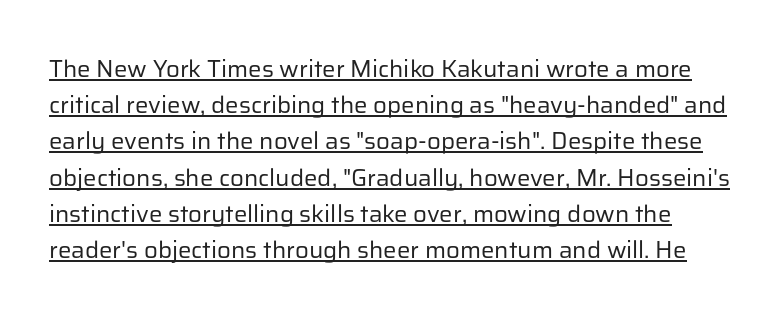
Q: Is the text bold? A: No.
Q: Is the text italic (slanted)? A: No, it is upright.
Q: Is the text underlined? A: Yes.
Q: Is the spacing between letters normal or unusually wide? A: Normal.
Q: Is the spacing between lines tight, normal or loose? A: Normal.
